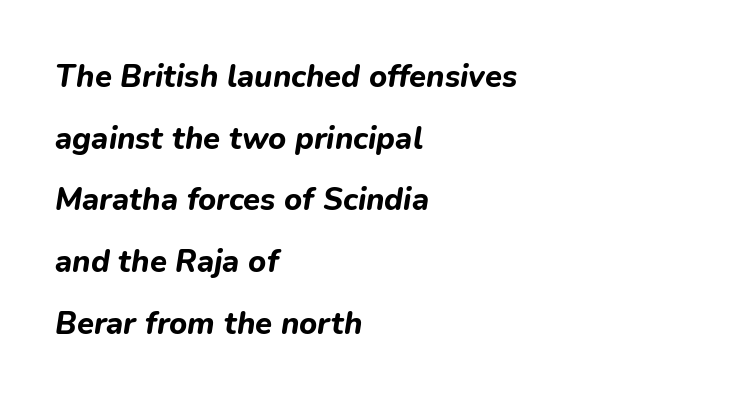
{"italic": "yes", "lean": "right", "slant_degrees": 9, "bold": "yes", "weight": "bold", "width": "normal", "stroke_contrast": "low", "x_height": "medium", "monospaced": "no", "underline": "no", "align": "left", "line_spacing": "loose", "line_spacing_ratio": 1.99, "letter_spacing": "normal", "letter_spacing_em": 0.0, "glyph_px": 31}
